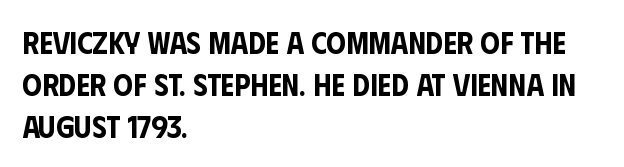
Q: Is the text italic (slanted)? A: No, it is upright.
Q: Is the typeface a serif or a sans-serif typeface? A: Sans-serif.
Q: Is the text underlined? A: No.
Q: How is the paragraph aligned? A: Left-aligned.
Q: Is the spacing between letters normal or unusually wide? A: Normal.
Q: Is the spacing between lines tight, normal or loose? A: Normal.
Q: Width (condensed, normal, or wide)? A: Condensed.
Q: Stroke contrast? A: Low.
Q: x-height? A: Large.
Q: Monospaced? A: No.
